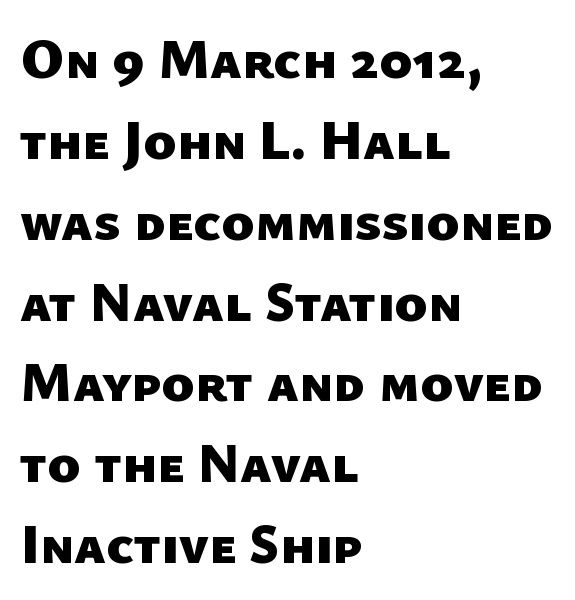
{"serif": "no", "bold": "yes", "weight": "heavy", "width": "normal", "stroke_contrast": "low", "x_height": "medium", "monospaced": "no", "underline": "no", "align": "left", "line_spacing": "normal", "line_spacing_ratio": 1.47, "letter_spacing": "normal", "letter_spacing_em": 0.0, "glyph_px": 55}
